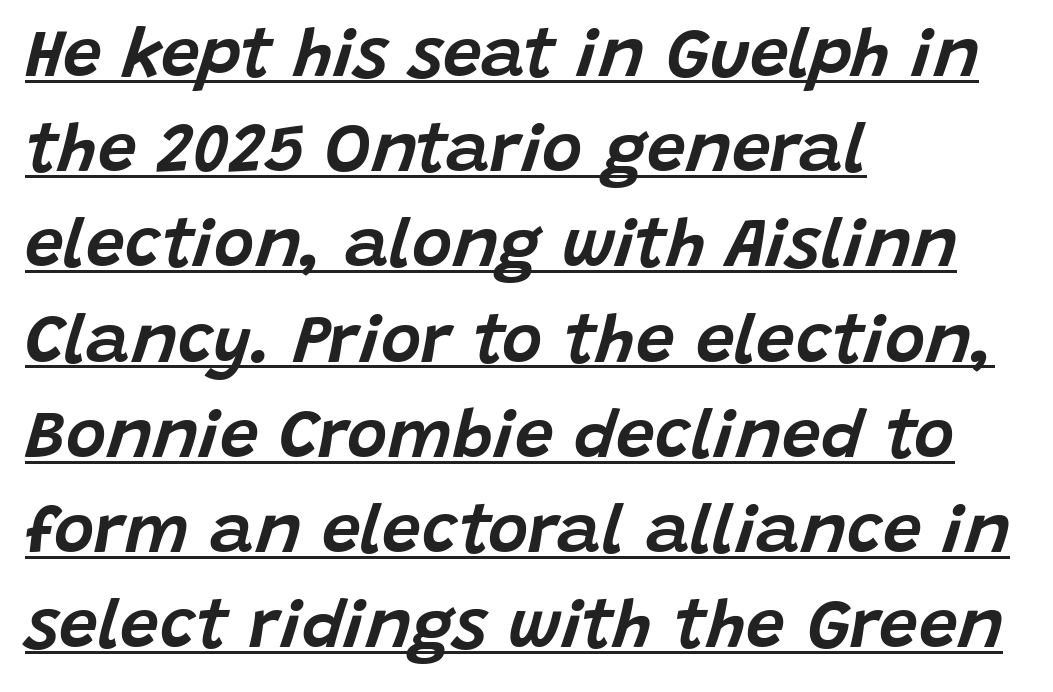
Casual observation: everything's shoved over to the left. You can tell it's italic because the verticals aren't actually vertical. The lettering is marked with a stroke running underneath it. The letters sit at their default tracking, neither squeezed nor spread. Vertical spacing — default.
